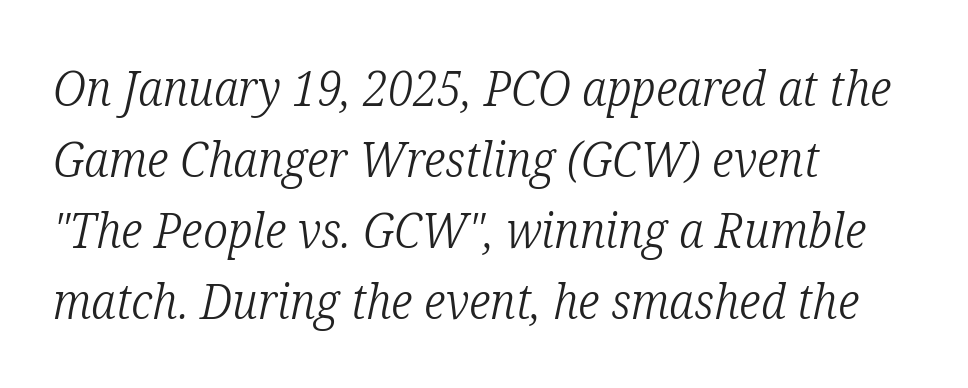
Q: Is the text bold? A: No.
Q: Is the text italic (slanted)? A: Yes, it leans right by about 12 degrees.
Q: Is the typeface a serif or a sans-serif typeface? A: Serif.
Q: Is the text underlined? A: No.
Q: How is the paragraph aligned? A: Left-aligned.
Q: Is the spacing between letters normal or unusually wide? A: Normal.
Q: Is the spacing between lines tight, normal or loose? A: Normal.
Q: Width (condensed, normal, or wide)? A: Condensed.
Q: Stroke contrast? A: Low.
Q: x-height? A: Medium.
Q: Monospaced? A: No.
